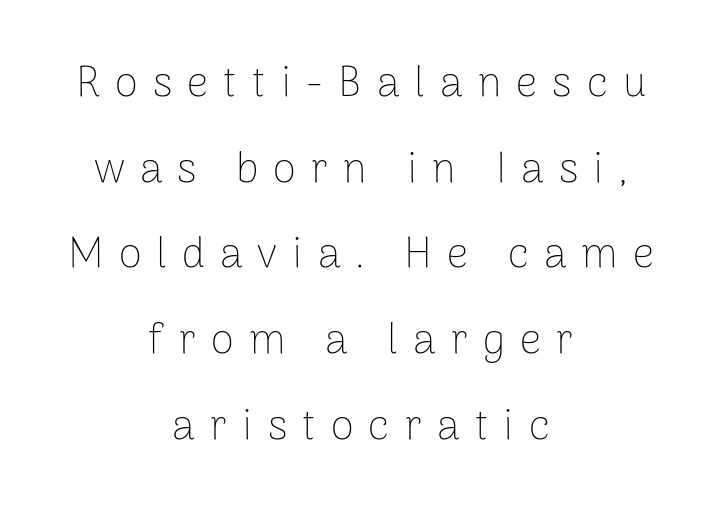
This reads as an unemphasized weight, regular at the heaviest. No feet cap the strokes, marking this as sans-serif type. Summary of vertical rhythm: relaxed, with wide interline spacing. Leftover space on each line is divided equally before and after the words. The rendering inserts visible extra space after every character.
